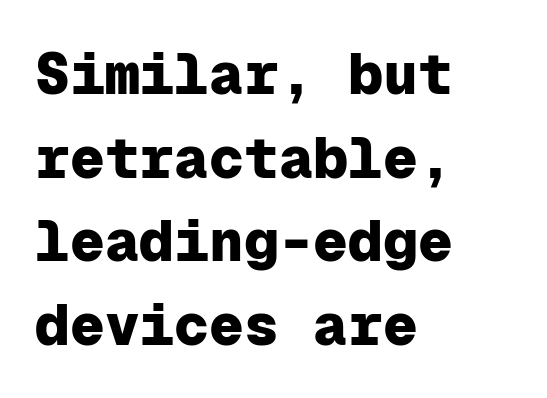
Q: Is the text bold? A: Yes.
Q: Is the text italic (slanted)? A: No, it is upright.
Q: Is the typeface a serif or a sans-serif typeface? A: Sans-serif.
Q: Is the text underlined? A: No.
Q: How is the paragraph aligned? A: Left-aligned.
Q: Is the spacing between letters normal or unusually wide? A: Normal.
Q: Is the spacing between lines tight, normal or loose? A: Normal.
Q: Width (condensed, normal, or wide)? A: Normal.
Q: Stroke contrast? A: Low.
Q: x-height? A: Medium.
Q: Monospaced? A: Yes.
